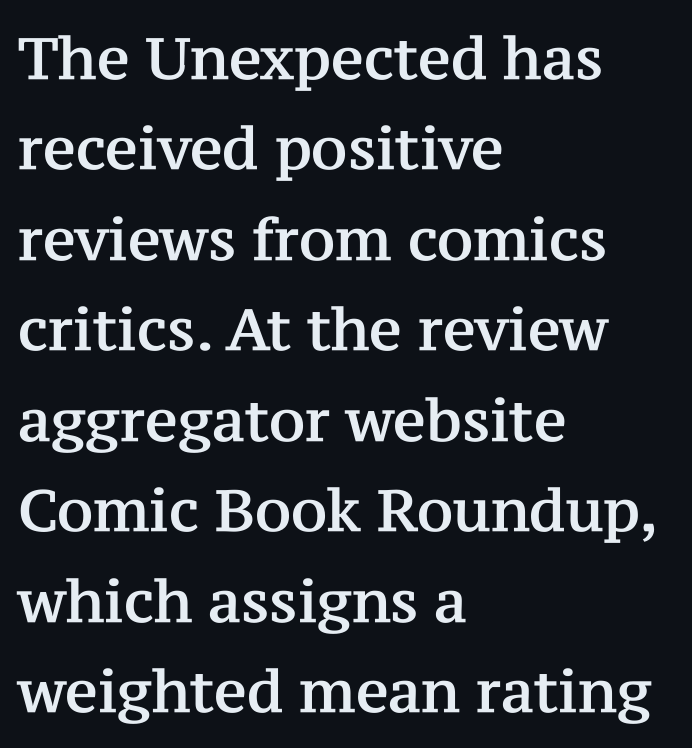
The image shows 58 px serif type, upright; set left-aligned, normal line spacing (1.56x), normal letter spacing, not underlined; medium stroke contrast and a medium x-height.
